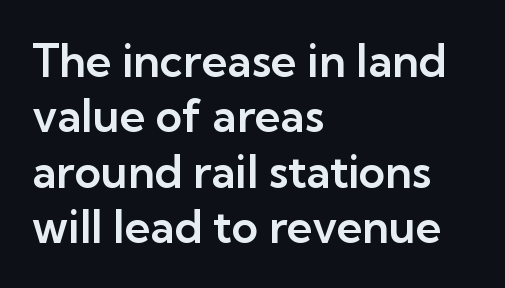
{"serif": "no", "italic": "no", "width": "normal", "stroke_contrast": "low", "x_height": "medium", "monospaced": "no", "underline": "no", "align": "left", "line_spacing_ratio": 1.23, "letter_spacing": "normal", "letter_spacing_em": 0.0, "glyph_px": 45}
